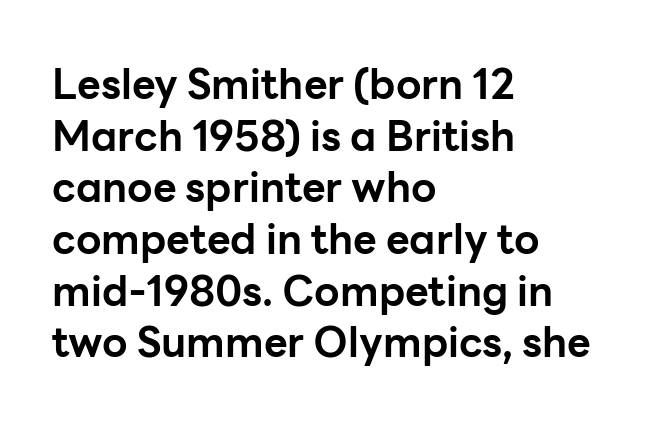
Q: Is the text bold? A: Yes.
Q: Is the text italic (slanted)? A: No, it is upright.
Q: Is the typeface a serif or a sans-serif typeface? A: Sans-serif.
Q: Is the text underlined? A: No.
Q: How is the paragraph aligned? A: Left-aligned.
Q: Is the spacing between letters normal or unusually wide? A: Normal.
Q: Is the spacing between lines tight, normal or loose? A: Normal.
Q: Width (condensed, normal, or wide)? A: Normal.
Q: Stroke contrast? A: Low.
Q: x-height? A: Medium.
Q: Monospaced? A: No.
